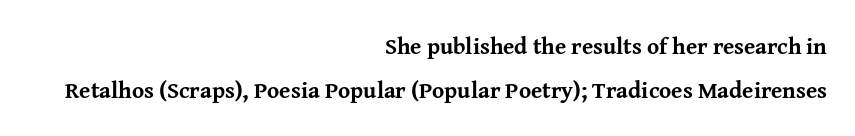
The image shows 23 px bold type, upright; set right-aligned, loose line spacing (1.93x), normal letter spacing, not underlined.
